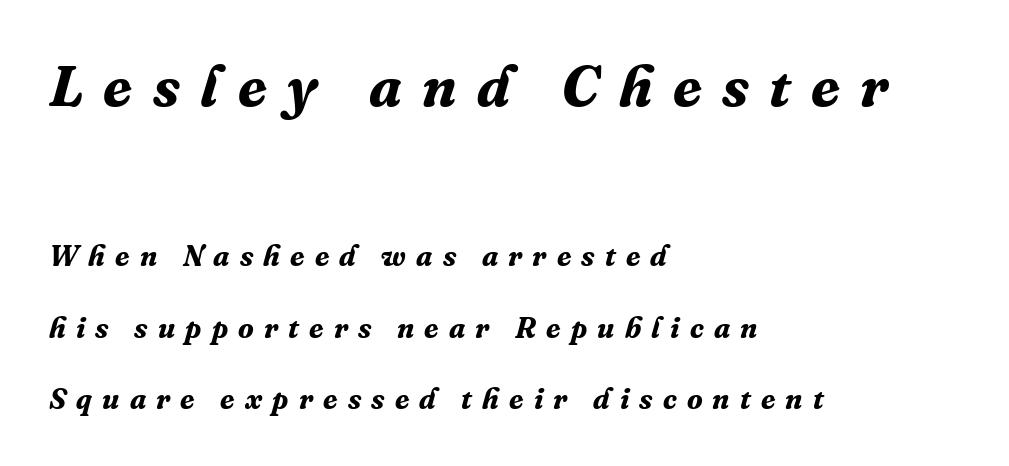
This is heavy type, rendered in bold. Is this a fixed-width face? No — the glyphs have proportional, varying widths. A great deal of white space separates one row of letters from the next. The string is rendered with underlining switched off. Are there feet on the stems? There are — it's a serif.
